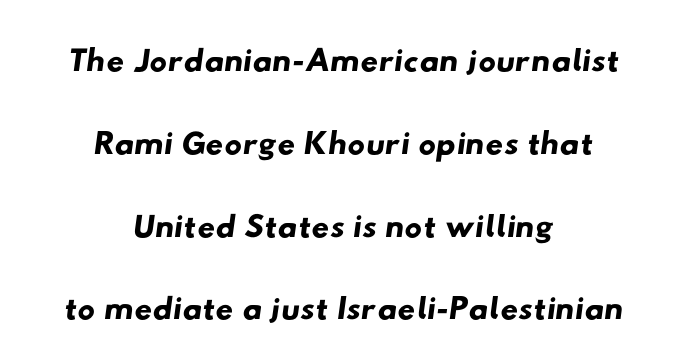
Q: Is the typeface a serif or a sans-serif typeface? A: Sans-serif.
Q: Is the text underlined? A: No.
Q: How is the paragraph aligned? A: Centered.
Q: Is the spacing between letters normal or unusually wide? A: Normal.
Q: Is the spacing between lines tight, normal or loose? A: Normal.
Q: Width (condensed, normal, or wide)? A: Wide.
Q: Stroke contrast? A: Low.
Q: x-height? A: Small.
Q: Monospaced? A: No.
